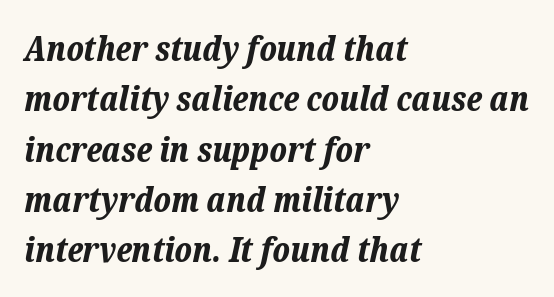
{"italic": "yes", "lean": "right", "slant_degrees": 12, "bold": "yes", "weight": "bold", "width": "normal", "stroke_contrast": "low", "x_height": "medium", "monospaced": "no", "underline": "no", "align": "left", "line_spacing": "normal", "line_spacing_ratio": 1.48, "letter_spacing": "normal", "letter_spacing_em": 0.0, "glyph_px": 34}
